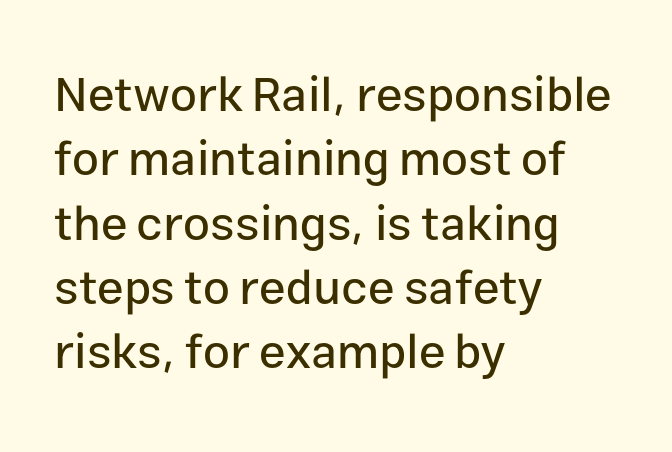
The image shows 48 px sans-serif type, upright; set left-aligned, normal line spacing (1.34x), normal letter spacing, not underlined; low stroke contrast and a medium x-height.
